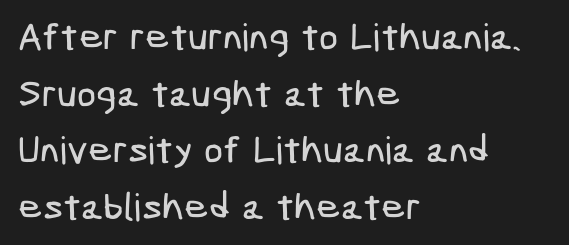
Layout note: lines flush left. How would I describe the line gaps? Plain and ordinary. The glyphs in this specimen are sans serif. Nobody drew a line under any word here.
